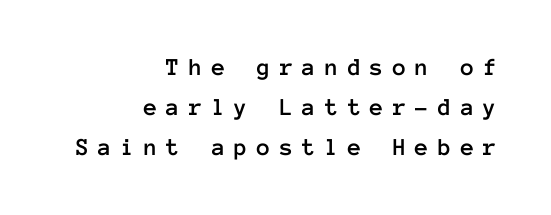
Q: Is the text italic (slanted)? A: No, it is upright.
Q: Is the text underlined? A: No.
Q: How is the paragraph aligned? A: Right-aligned.
Q: Is the spacing between letters normal or unusually wide? A: Unusually wide.
Q: Is the spacing between lines tight, normal or loose? A: Normal.
